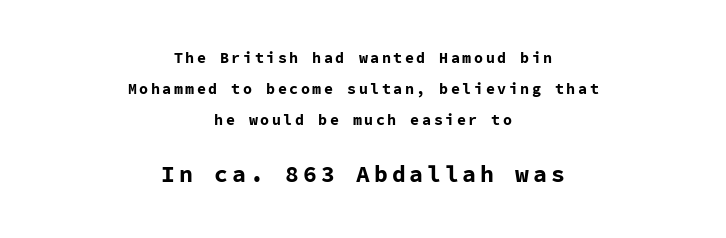
Q: Is the text bold? A: Yes.
Q: Is the text italic (slanted)? A: No, it is upright.
Q: Is the text underlined? A: No.
Q: How is the paragraph aligned? A: Centered.
Q: Is the spacing between lines tight, normal or loose? A: Loose.
Q: Which block of text is set in a larger size, the first (top) or the second (bottom)? A: The second (bottom) one.
